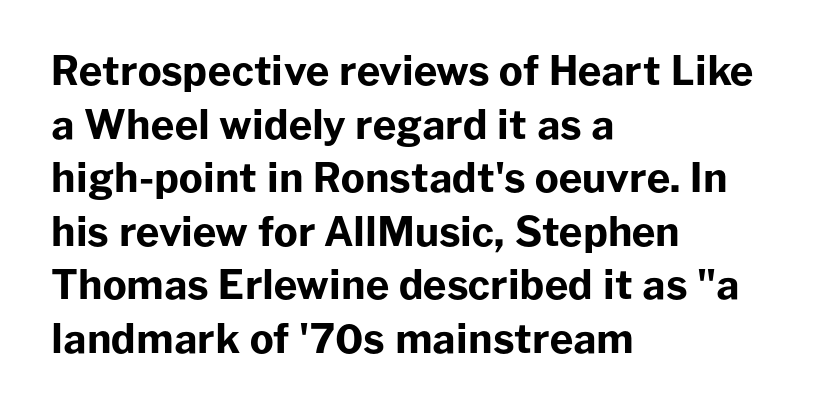
The image shows 40 px bold sans-serif type, upright; set left-aligned, normal line spacing (1.34x), normal letter spacing, not underlined; low stroke contrast and a medium x-height.
